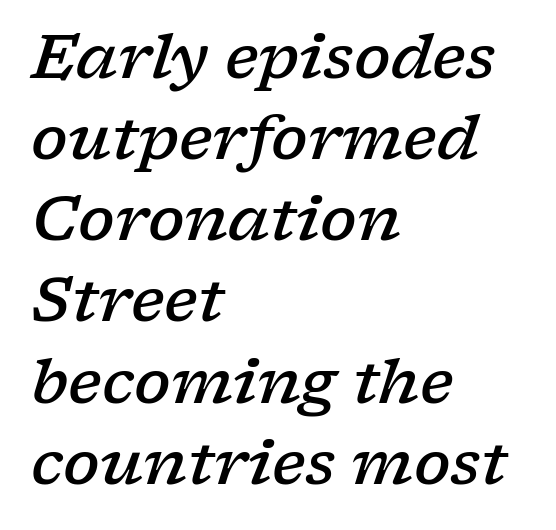
The letters sit at their default tracking, neither squeezed nor spread. This rendering uses left alignment, leaving the right contour irregular. Type without underlining. The rendering uses natural spacing where letterforms have individual widths. The font is running at a semibold setting, under full bold. Are there feet on the stems? There are — it's a serif.
